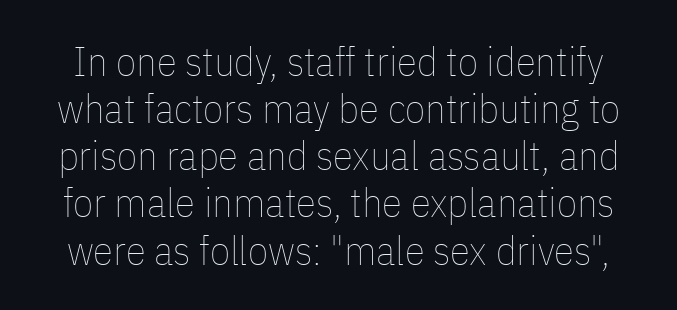
The baseline area is clear. A typesetter would call this leading minimal, almost set solid. These lines were composed using upright roman letters. A light-to-regular cut is what we see here. Looks like regular typesetting: each glyph gets only the width it needs. Short note: letters normally spaced.
